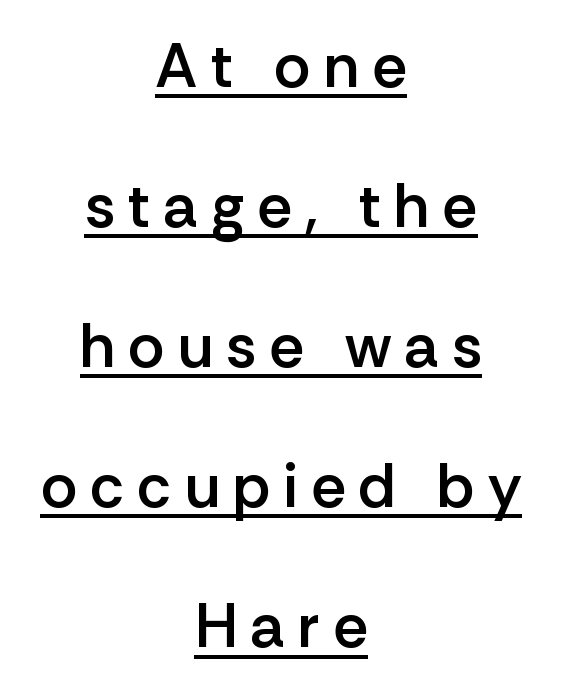
The image shows 62 px semibold sans-serif type, upright; set centered, loose line spacing (2.26x), unusually wide letter spacing (+0.21 em), underlined; low stroke contrast and a medium x-height.
